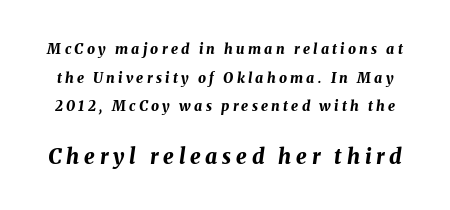
Q: Is the text bold? A: Yes.
Q: Is the text italic (slanted)? A: Yes, it leans right by about 8 degrees.
Q: Is the text underlined? A: No.
Q: Is the spacing between letters normal or unusually wide? A: Unusually wide.
Q: Is the spacing between lines tight, normal or loose? A: Loose.
Q: Which block of text is set in a larger size, the first (top) or the second (bottom)? A: The second (bottom) one.
